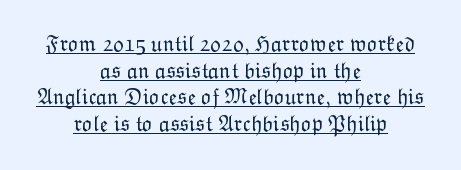
Q: Is the text bold? A: No.
Q: Is the text italic (slanted)? A: No, it is upright.
Q: Is the text underlined? A: Yes.
Q: How is the paragraph aligned? A: Centered.
Q: Is the spacing between letters normal or unusually wide? A: Normal.
